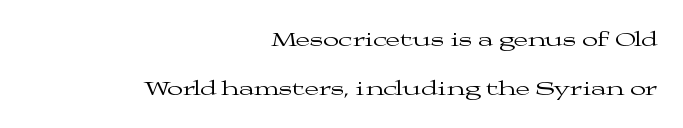
The image shows 21 px text type, upright; set right-aligned, loose line spacing (2.31x), normal letter spacing, not underlined.
